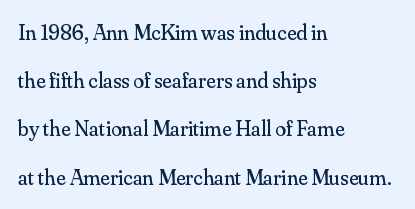
Rendered with straight, roman letterforms. The weight would be labelled regular, book, light, or lighter still. Characters follow at the spacing the type designer built in. Line beginnings align vertically; line endings do not. Type without underlining.
